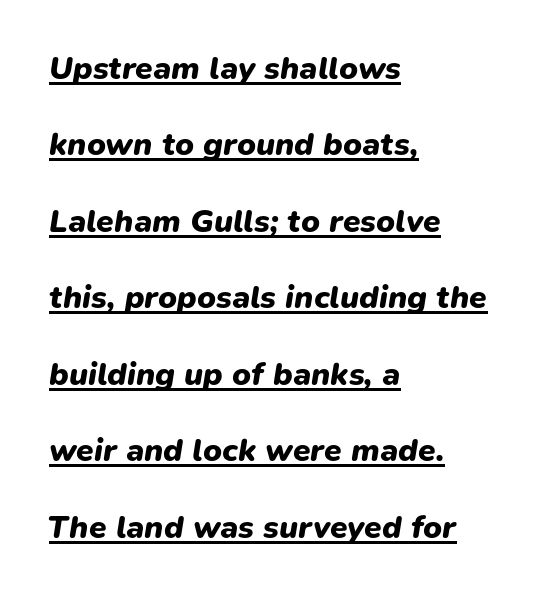
The image shows 32 px heavy type, italic (leaning right); set left-aligned, loose line spacing (2.39x), normal letter spacing, underlined; low stroke contrast and a medium x-height.
